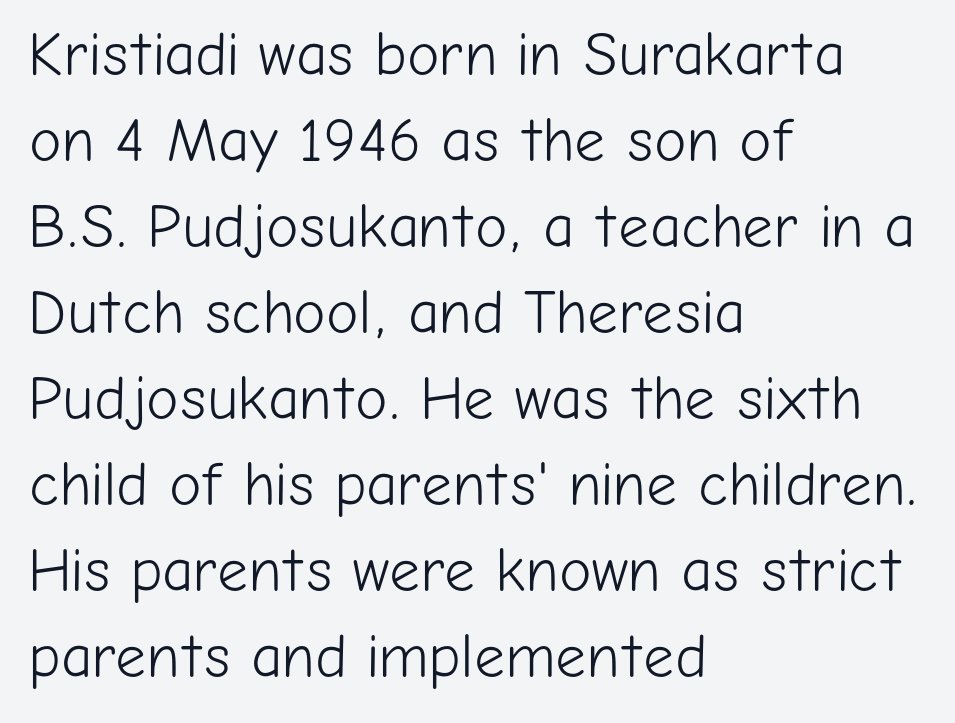
Weight: in the light-to-regular range. A normal amount of white space separates one row of letters from the next. The tracking reads as untouched default to a designer's eye. If you drew a line through each stem, it would be perfectly vertical. If you drew a ruler down the left edge, every line would touch it. Any mark beneath the type? The region is blank.
